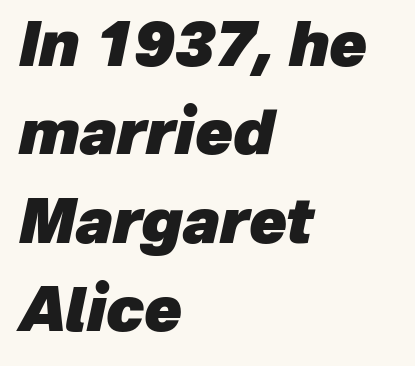
{"italic": "yes", "lean": "right", "slant_degrees": 12, "bold": "yes", "weight": "heavy", "width": "normal", "stroke_contrast": "low", "x_height": "medium", "monospaced": "no", "underline": "no", "align": "left", "line_spacing": "normal", "line_spacing_ratio": 1.45, "letter_spacing": "normal", "letter_spacing_em": 0.0, "glyph_px": 61}
